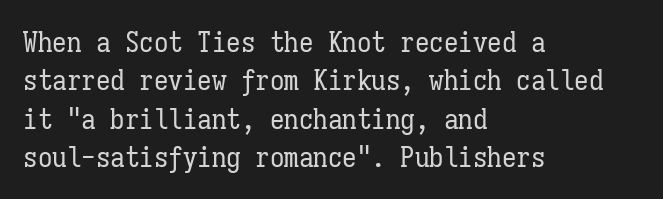
The image shows 29 px regular-weight, condensed type, upright, monospaced; set left-aligned, normal line spacing (1.32x), normal letter spacing, not underlined; low stroke contrast and a medium x-height.
